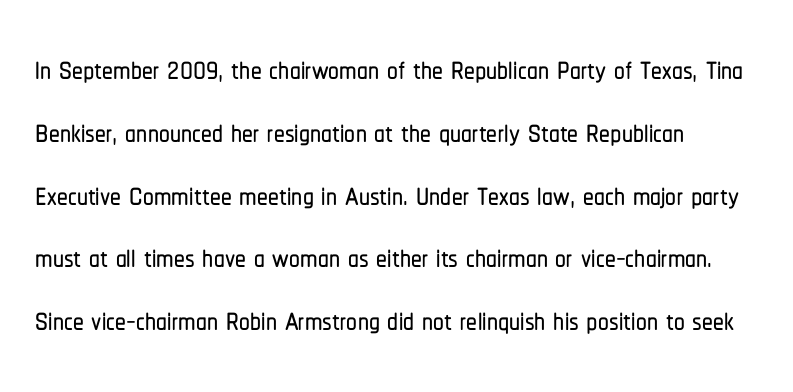
{"serif": "no", "italic": "no", "width": "condensed", "stroke_contrast": "low", "x_height": "medium", "monospaced": "no", "underline": "no", "align": "left", "line_spacing": "normal", "line_spacing_ratio": 1.46, "letter_spacing": "normal", "letter_spacing_em": 0.0, "glyph_px": 43}
